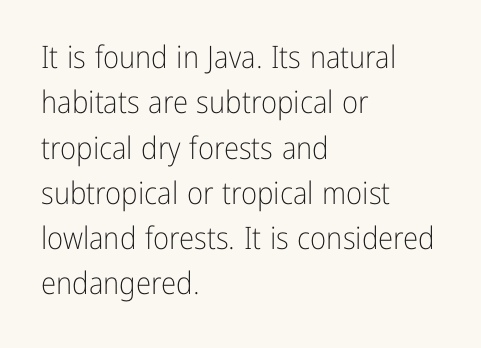
Q: Is the text bold? A: No.
Q: Is the text italic (slanted)? A: No, it is upright.
Q: Is the typeface a serif or a sans-serif typeface? A: Sans-serif.
Q: Is the text underlined? A: No.
Q: How is the paragraph aligned? A: Left-aligned.
Q: Is the spacing between letters normal or unusually wide? A: Normal.
Q: Is the spacing between lines tight, normal or loose? A: Normal.
Q: Width (condensed, normal, or wide)? A: Condensed.
Q: Stroke contrast? A: Low.
Q: x-height? A: Medium.
Q: Monospaced? A: No.
